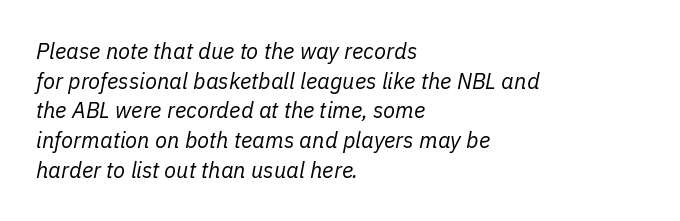
Q: Is the text bold? A: No.
Q: Is the text italic (slanted)? A: Yes, it leans right by about 11 degrees.
Q: Is the text underlined? A: No.
Q: How is the paragraph aligned? A: Left-aligned.
Q: Is the spacing between letters normal or unusually wide? A: Normal.
Q: Is the spacing between lines tight, normal or loose? A: Normal.
